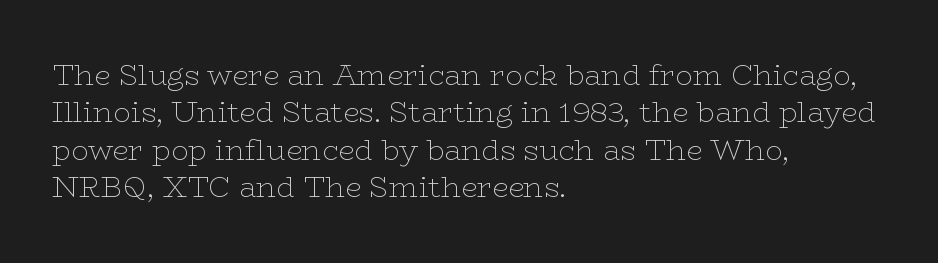
Students, observe: this is what conventionally led text looks like. How are the letters spaced? Ordinarily, with no added tracking. Rendered with straight, roman letterforms. Rule under the text: the space is simply empty. Weight: not bold — regular or lighter.
